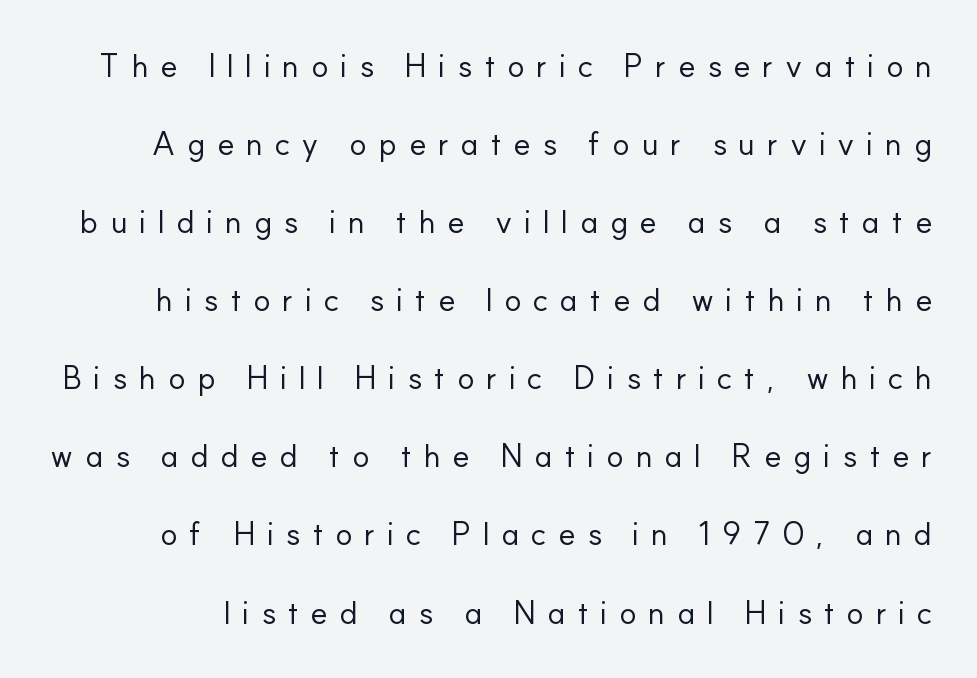
Q: Is the text bold? A: No.
Q: Is the text italic (slanted)? A: No, it is upright.
Q: Is the typeface a serif or a sans-serif typeface? A: Sans-serif.
Q: Is the text underlined? A: No.
Q: Is the spacing between letters normal or unusually wide? A: Unusually wide.
Q: Is the spacing between lines tight, normal or loose? A: Loose.
Q: Width (condensed, normal, or wide)? A: Normal.
Q: Stroke contrast? A: Low.
Q: x-height? A: Small.
Q: Monospaced? A: No.
